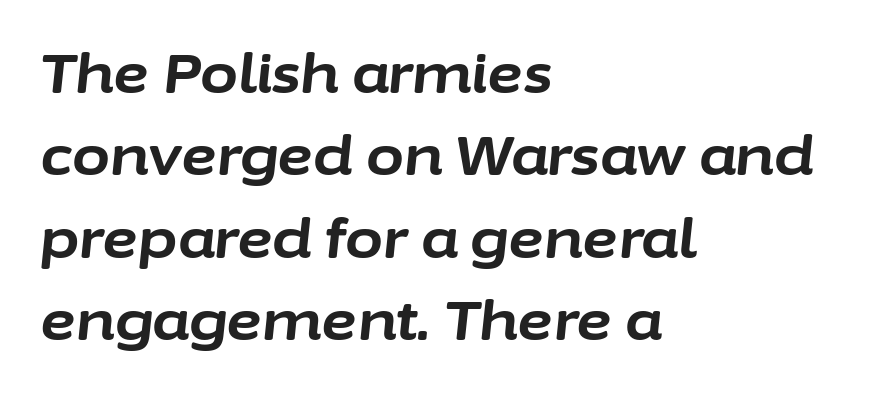
{"italic": "yes", "lean": "right", "slant_degrees": 6, "bold": "yes", "weight": "bold", "width": "normal", "stroke_contrast": "low", "x_height": "medium", "monospaced": "no", "underline": "no", "align": "left", "line_spacing": "normal", "line_spacing_ratio": 1.5, "letter_spacing": "normal", "letter_spacing_em": 0.0, "glyph_px": 55}
